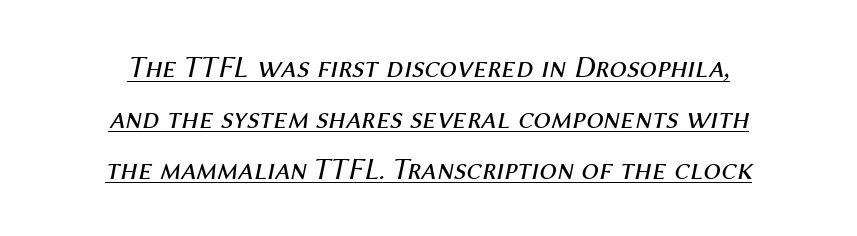
{"italic": "yes", "lean": "right", "slant_degrees": 12, "bold": "no", "weight": "regular", "width": "normal", "stroke_contrast": "medium", "x_height": "medium", "monospaced": "no", "underline": "yes", "align": "center", "line_spacing": "normal", "line_spacing_ratio": 1.64, "letter_spacing": "normal", "letter_spacing_em": 0.0, "glyph_px": 31}
